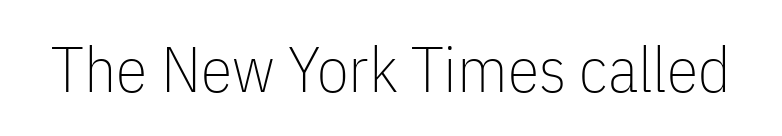
{"serif": "no", "italic": "no", "bold": "no", "weight": "thin", "width": "condensed", "stroke_contrast": "low", "x_height": "medium", "monospaced": "no", "underline": "no", "letter_spacing": "normal", "letter_spacing_em": 0.0, "glyph_px": 64}
